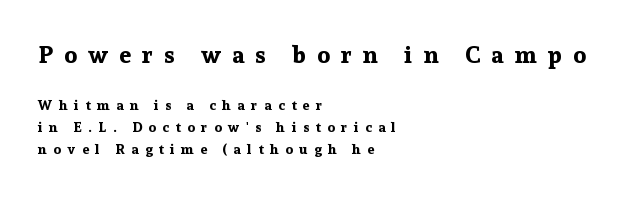
{"italic": "no", "bold": "yes", "underline": "no", "align": "left", "line_spacing": "normal", "line_spacing_ratio": 1.58, "letter_spacing": "wide", "letter_spacing_em": 0.46, "larger_block": "first", "size_ratio": 1.71, "glyph_px": 24}
